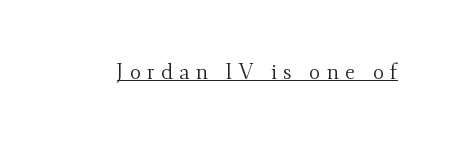
Q: Is the text bold? A: No.
Q: Is the text italic (slanted)? A: No, it is upright.
Q: Is the text underlined? A: Yes.
Q: Is the spacing between letters normal or unusually wide? A: Unusually wide.
